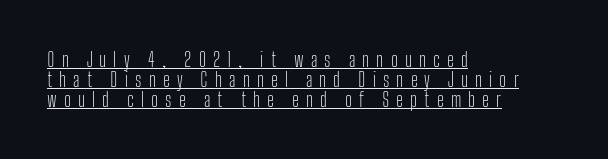
Style check: upright. A continuous stroke trails under the words, as in a hyperlink. Vertically, the passage feels compressed, each row crowding the next. A typesetter would call this heavily tracked-out type.
